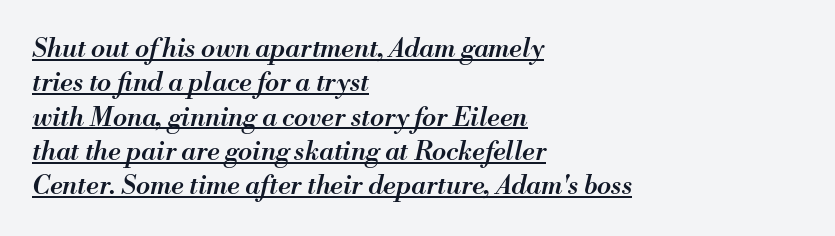
Descenders here cross a horizontal rule under the line. The horizontal fit of the characters is conventional and even. This is oblique type, the kind used for emphasis or titles. Semibold letterforms, between regular and bold. A classic flush-left, rag-right setting is used for this passage. The space between consecutive lines is moderate.
